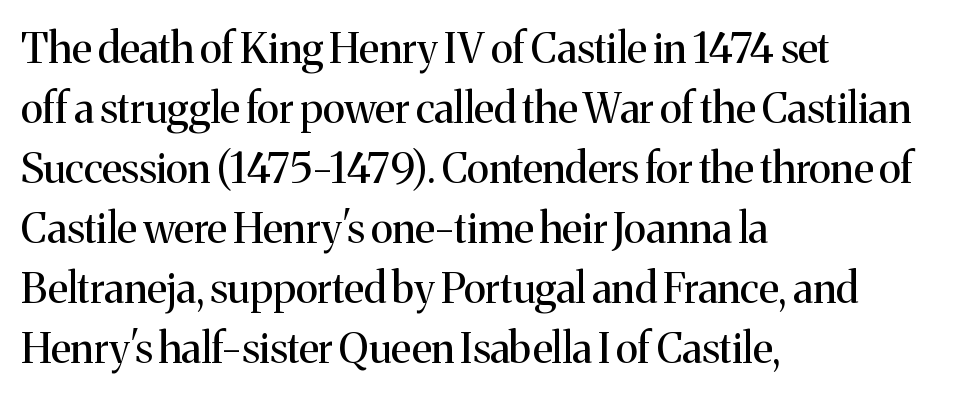
Q: Is the text bold? A: No.
Q: Is the text italic (slanted)? A: No, it is upright.
Q: Is the typeface a serif or a sans-serif typeface? A: Serif.
Q: Is the text underlined? A: No.
Q: How is the paragraph aligned? A: Left-aligned.
Q: Is the spacing between letters normal or unusually wide? A: Normal.
Q: Is the spacing between lines tight, normal or loose? A: Normal.
Q: Width (condensed, normal, or wide)? A: Normal.
Q: Stroke contrast? A: Medium.
Q: x-height? A: Medium.
Q: Monospaced? A: No.
